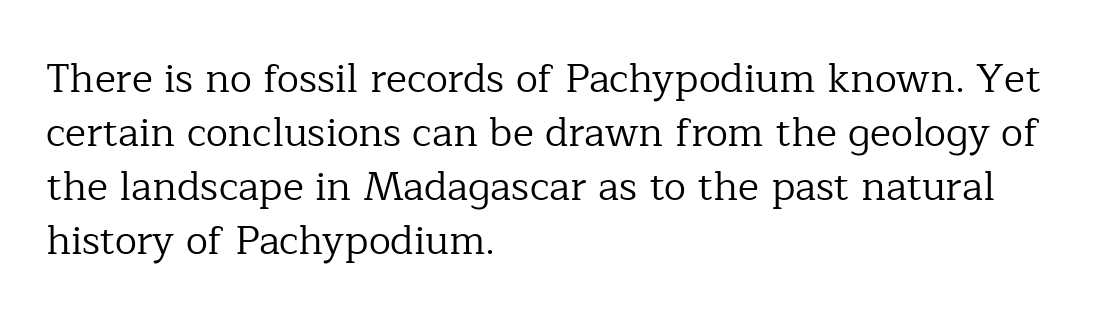
Q: Is the text bold? A: No.
Q: Is the text italic (slanted)? A: No, it is upright.
Q: Is the typeface a serif or a sans-serif typeface? A: Serif.
Q: Is the text underlined? A: No.
Q: How is the paragraph aligned? A: Left-aligned.
Q: Is the spacing between letters normal or unusually wide? A: Normal.
Q: Is the spacing between lines tight, normal or loose? A: Normal.
Q: Width (condensed, normal, or wide)? A: Normal.
Q: Stroke contrast? A: Low.
Q: x-height? A: Medium.
Q: Monospaced? A: No.
